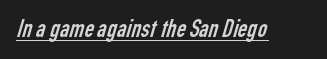
The image shows 26 px text type; set normal letter spacing, underlined.
